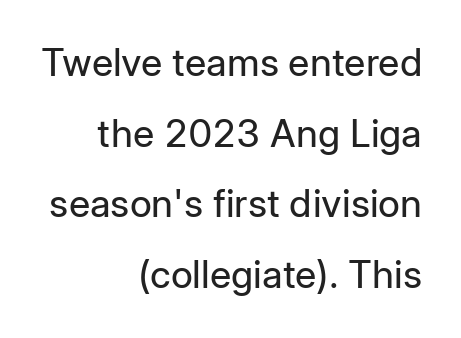
{"serif": "no", "italic": "no", "bold": "no", "weight": "regular", "width": "normal", "stroke_contrast": "low", "x_height": "medium", "monospaced": "no", "underline": "no", "align": "right", "line_spacing_ratio": 1.86, "letter_spacing": "normal", "letter_spacing_em": 0.0, "glyph_px": 38}
